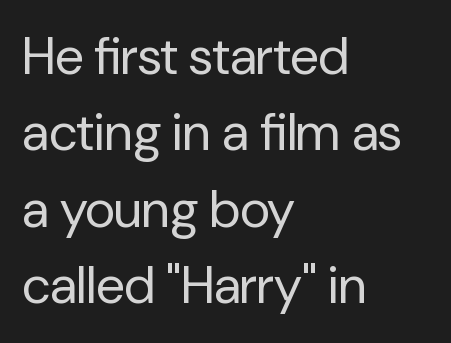
Q: Is the text bold? A: No.
Q: Is the text italic (slanted)? A: No, it is upright.
Q: Is the typeface a serif or a sans-serif typeface? A: Sans-serif.
Q: Is the text underlined? A: No.
Q: How is the paragraph aligned? A: Left-aligned.
Q: Is the spacing between letters normal or unusually wide? A: Normal.
Q: Is the spacing between lines tight, normal or loose? A: Normal.
Q: Width (condensed, normal, or wide)? A: Normal.
Q: Stroke contrast? A: Low.
Q: x-height? A: Medium.
Q: Monospaced? A: No.
